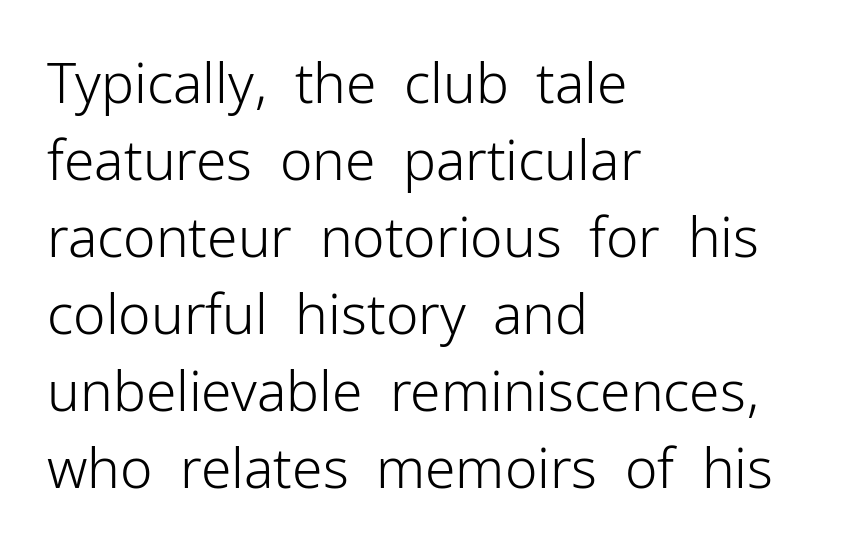
{"serif": "no", "italic": "no", "bold": "no", "weight": "light", "width": "normal", "stroke_contrast": "low", "x_height": "medium", "monospaced": "no", "underline": "no", "align": "left", "line_spacing": "normal", "line_spacing_ratio": 1.4, "letter_spacing": "normal", "letter_spacing_em": 0.0, "glyph_px": 55}
